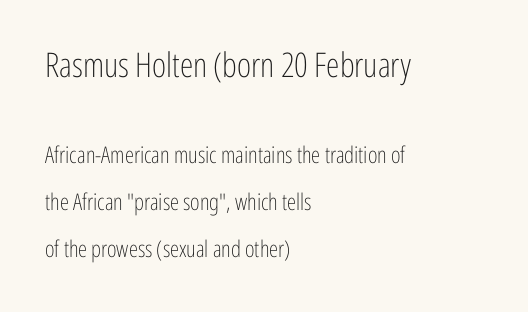
Q: Is the text bold? A: No.
Q: Is the text italic (slanted)? A: No, it is upright.
Q: Is the typeface a serif or a sans-serif typeface? A: Sans-serif.
Q: Is the text underlined? A: No.
Q: How is the paragraph aligned? A: Left-aligned.
Q: Is the spacing between letters normal or unusually wide? A: Normal.
Q: Is the spacing between lines tight, normal or loose? A: Loose.
Q: Which block of text is set in a larger size, the first (top) or the second (bottom)? A: The first (top) one.
Q: Width (condensed, normal, or wide)? A: Condensed.
Q: Stroke contrast? A: Low.
Q: x-height? A: Medium.
Q: Monospaced? A: No.
